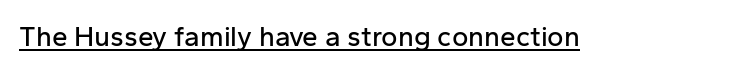
Q: Is the text italic (slanted)? A: No, it is upright.
Q: Is the typeface a serif or a sans-serif typeface? A: Sans-serif.
Q: Is the text underlined? A: Yes.
Q: Is the spacing between letters normal or unusually wide? A: Normal.
Q: Width (condensed, normal, or wide)? A: Normal.
Q: Stroke contrast? A: Low.
Q: x-height? A: Medium.
Q: Monospaced? A: No.
